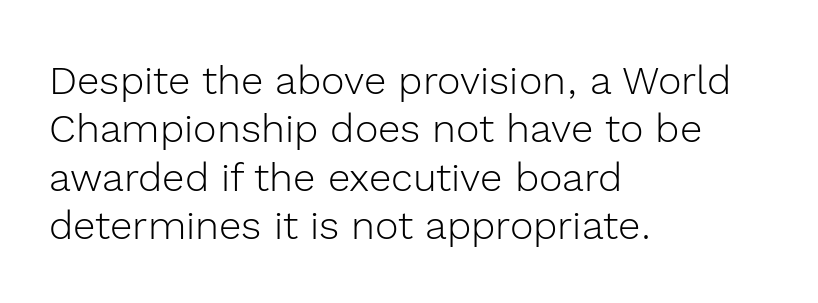
{"serif": "no", "italic": "no", "bold": "no", "weight": "light", "width": "normal", "x_height": "medium", "monospaced": "no", "underline": "no", "align": "left", "line_spacing_ratio": 1.21, "letter_spacing": "normal", "letter_spacing_em": 0.0, "glyph_px": 40}
